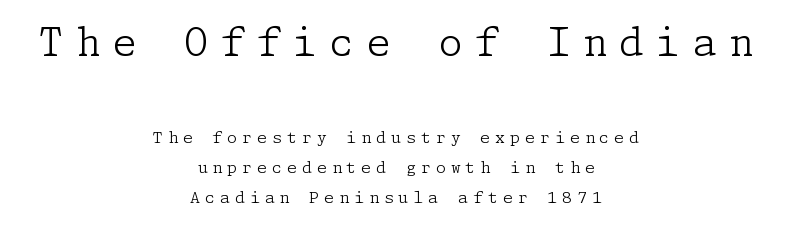
No italicization has been applied; the sample stays upright. The type family on display is of the serif kind. The lines in this sample share a center point and differ in where they start and stop. Look at the glyph heights: the upper group is clearly the bigger setting. The strokes carry an ordinary text weight at most.
